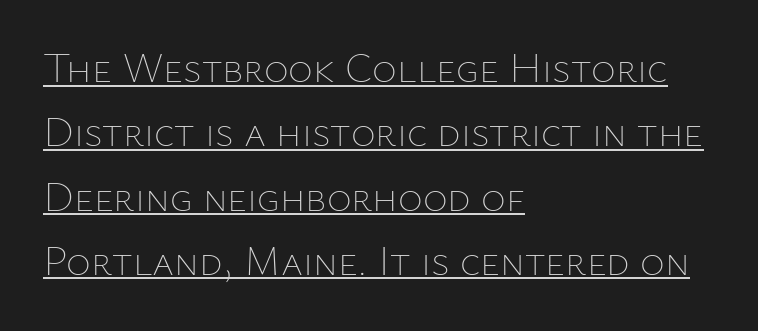
The image shows 42 px thin type, upright; set left-aligned, normal line spacing (1.53x), normal letter spacing, underlined; low stroke contrast and a medium x-height.
